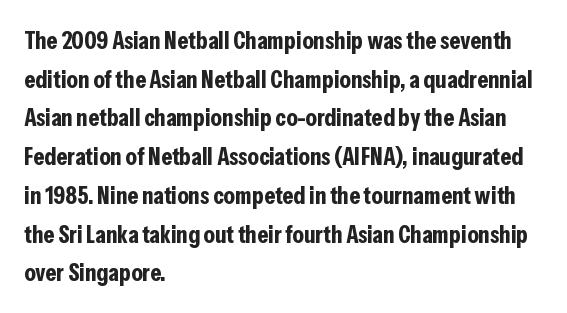
The image shows 25 px bold type, upright; set left-aligned, normal line spacing (1.55x), normal letter spacing, not underlined.
